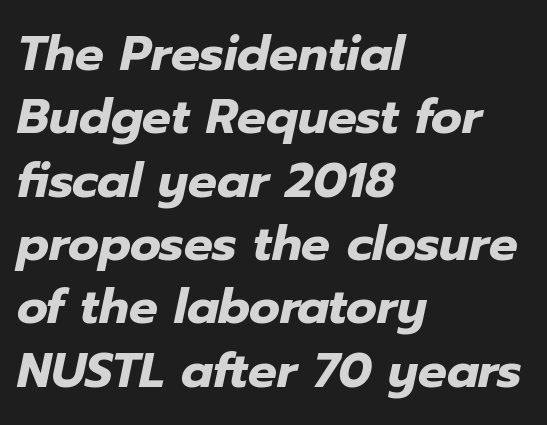
The image shows 48 px heavy type, italic (leaning right); set left-aligned, normal line spacing (1.32x), normal letter spacing, not underlined; low stroke contrast and a medium x-height.
